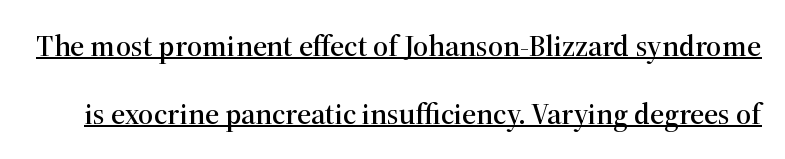
Q: Is the text italic (slanted)? A: No, it is upright.
Q: Is the typeface a serif or a sans-serif typeface? A: Serif.
Q: Is the text underlined? A: Yes.
Q: Is the spacing between letters normal or unusually wide? A: Normal.
Q: Is the spacing between lines tight, normal or loose? A: Loose.
Q: Width (condensed, normal, or wide)? A: Normal.
Q: Stroke contrast? A: High.
Q: x-height? A: Medium.
Q: Monospaced? A: No.
